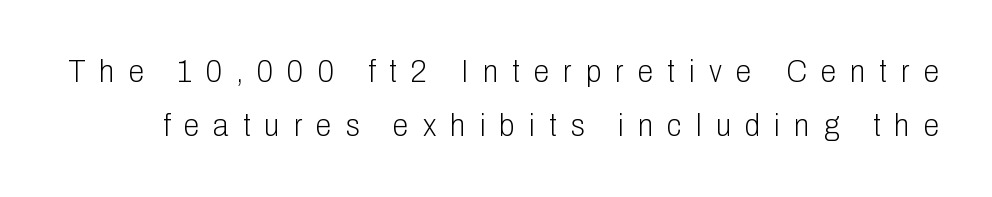
Q: Is the text bold? A: No.
Q: Is the text italic (slanted)? A: No, it is upright.
Q: Is the typeface a serif or a sans-serif typeface? A: Sans-serif.
Q: Is the text underlined? A: No.
Q: Is the spacing between letters normal or unusually wide? A: Unusually wide.
Q: Is the spacing between lines tight, normal or loose? A: Normal.
Q: Width (condensed, normal, or wide)? A: Condensed.
Q: Stroke contrast? A: Low.
Q: x-height? A: Medium.
Q: Monospaced? A: No.
